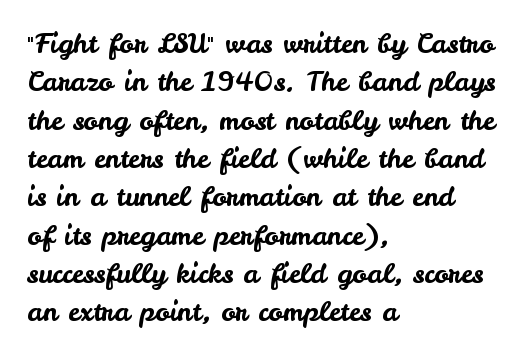
{"underline": "no", "align": "left", "line_spacing": "normal", "line_spacing_ratio": 1.42, "letter_spacing": "normal", "letter_spacing_em": 0.0, "glyph_px": 27}
